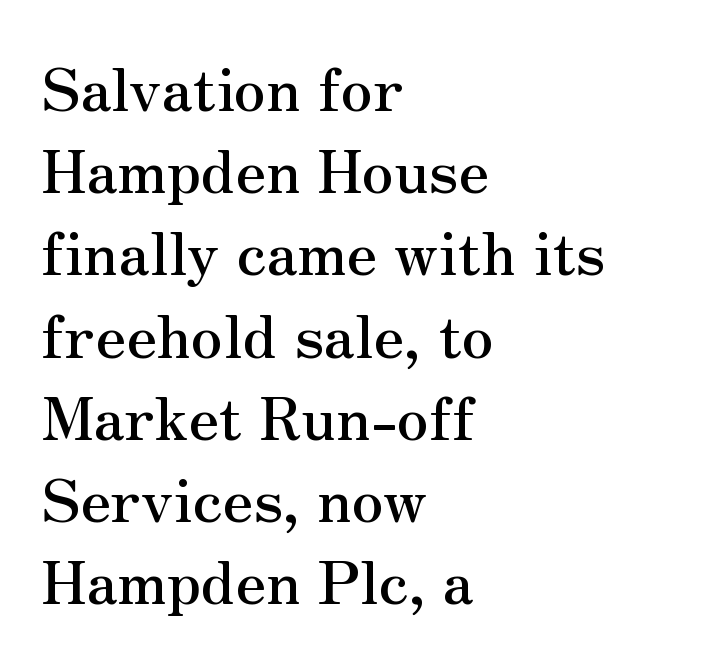
The image shows 60 px serif type, upright; set left-aligned, normal line spacing (1.37x), normal letter spacing, not underlined; medium stroke contrast and a small x-height.
